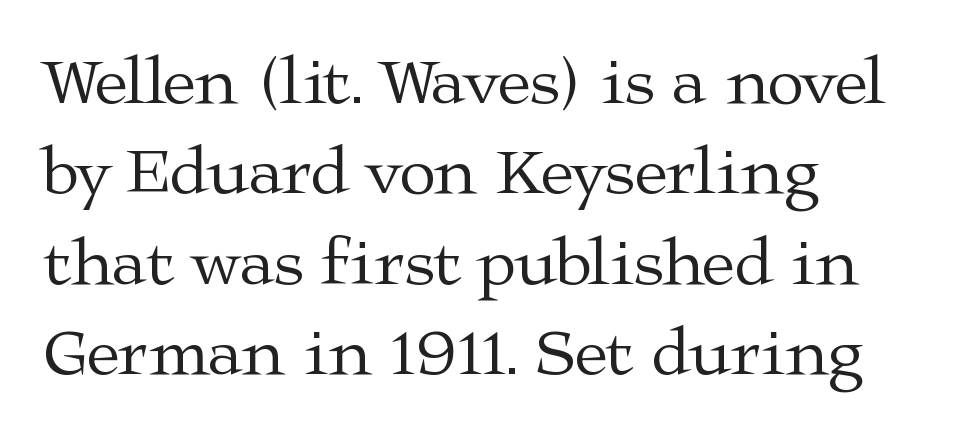
{"serif": "yes", "italic": "no", "bold": "no", "weight": "regular", "width": "wide", "stroke_contrast": "medium", "x_height": "medium", "monospaced": "no", "underline": "no", "align": "left", "line_spacing": "normal", "line_spacing_ratio": 1.35, "letter_spacing": "normal", "letter_spacing_em": 0.0, "glyph_px": 67}
